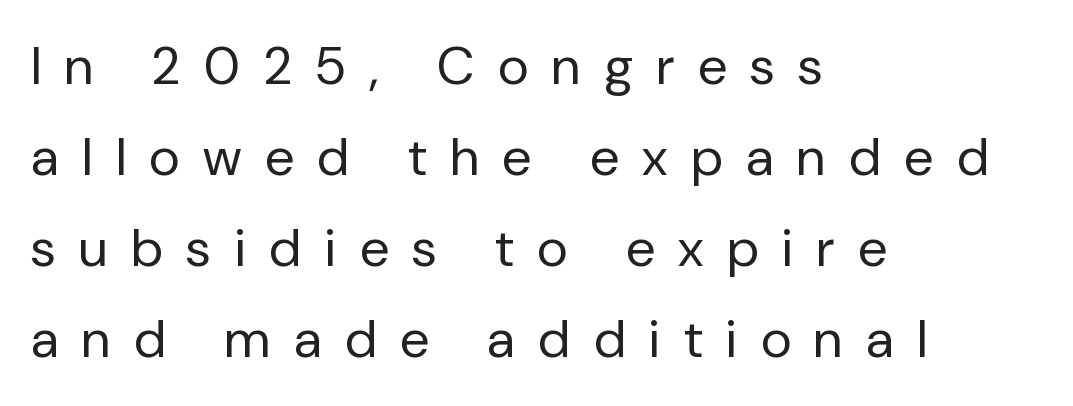
The image shows 53 px regular-weight sans-serif type, upright; set left-aligned, line spacing 1.72x, unusually wide letter spacing (+0.45 em), not underlined; low stroke contrast and a medium x-height.
